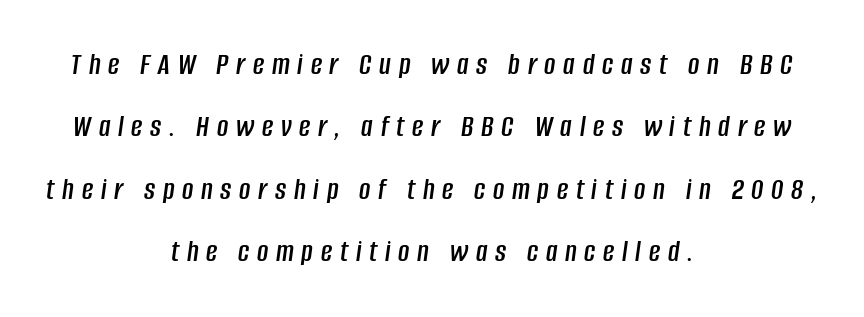
{"italic": "yes", "lean": "right", "slant_degrees": 8, "width": "condensed", "stroke_contrast": "low", "x_height": "large", "monospaced": "no", "underline": "no", "align": "center", "line_spacing": "loose", "line_spacing_ratio": 2.01, "letter_spacing": "wide", "letter_spacing_em": 0.25, "glyph_px": 31}
